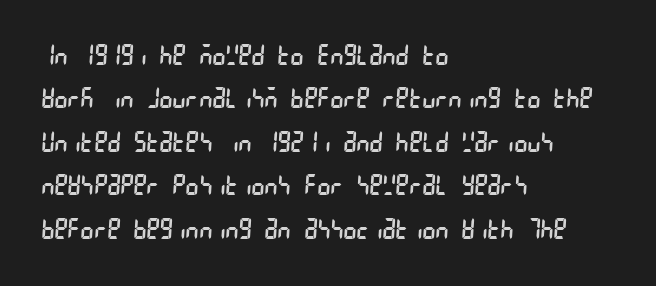
Nothing heavy about these letters — not bold at all. The setting favours the left margin, as ordinary paragraphs usually do. Grotesque or geometric, the face here clearly has no serifs. A bare baseline throughout the passage. Notice how descenders clear the ascenders below comfortably — that's standard leading. Students, note that the glyphs here touch the page at normal intervals.
